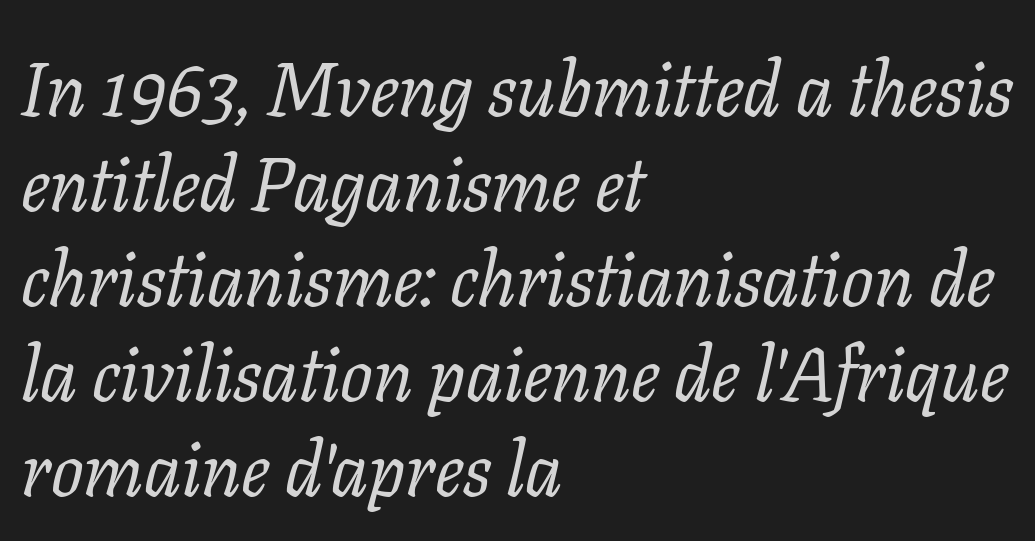
{"serif": "yes", "italic": "yes", "lean": "right", "slant_degrees": 11, "bold": "no", "weight": "regular", "width": "normal", "stroke_contrast": "low", "x_height": "medium", "monospaced": "no", "underline": "no", "align": "left", "line_spacing": "normal", "line_spacing_ratio": 1.25, "letter_spacing": "normal", "letter_spacing_em": 0.0, "glyph_px": 76}
